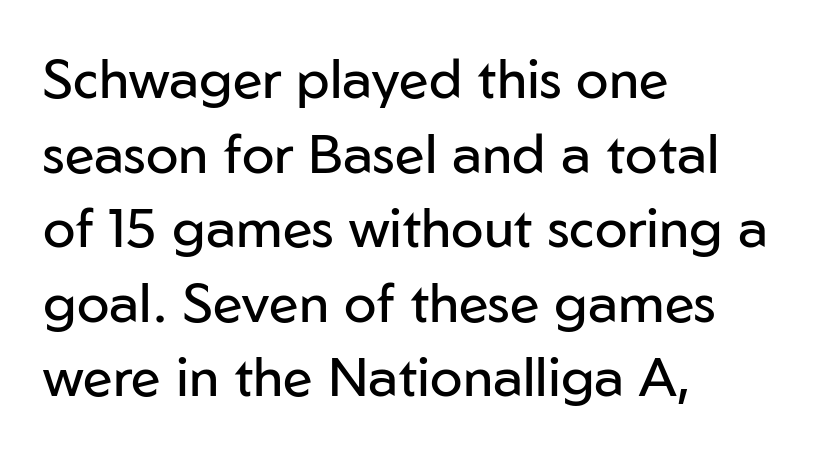
Caption: standard tracking, unaltered. No italicization has been applied; the sample stays upright. Casual observation: everything's shoved over to the left. Each stroke keeps to a modest, everyday thickness or less.
